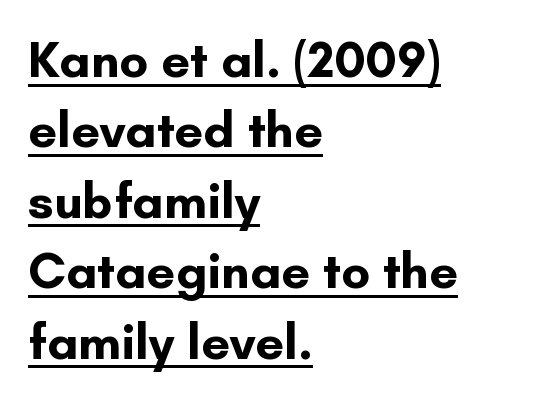
The image shows 51 px bold sans-serif type, upright; set left-aligned, normal line spacing (1.38x), normal letter spacing, underlined; low stroke contrast and a small x-height.
